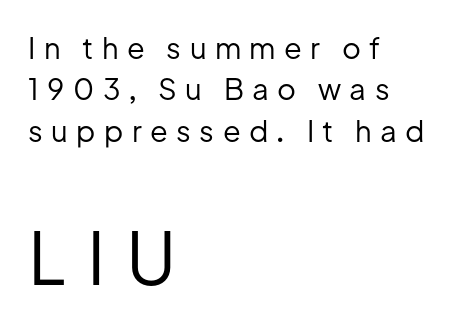
Size contrast runs from small at the top to large at the bottom. This sample keeps an unexceptional amount of space between lines. Any mark beneath the type? The region is blank. Notice how the passage keeps a crisp vertical edge on the left only. Honestly, the letter spacing is so wide it's the main thing you notice.
